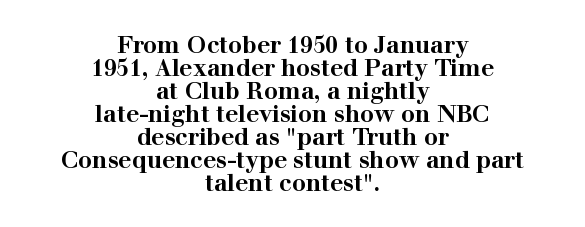
This sample trades vertical openness for compactness between lines. Where is the straight margin? There isn't one; the lines are centered. The specimen reads as upright at a glance. In terms of letterspacing, this is plain default setting. Check the space under the baseline: it is left empty.
